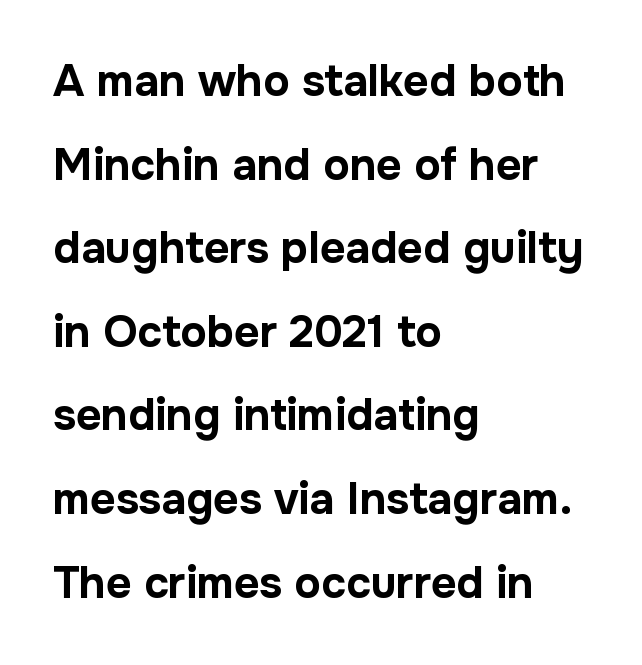
The image shows 44 px bold sans-serif type, upright; set left-aligned, loose line spacing (1.9x), normal letter spacing, not underlined; low stroke contrast and a medium x-height.
